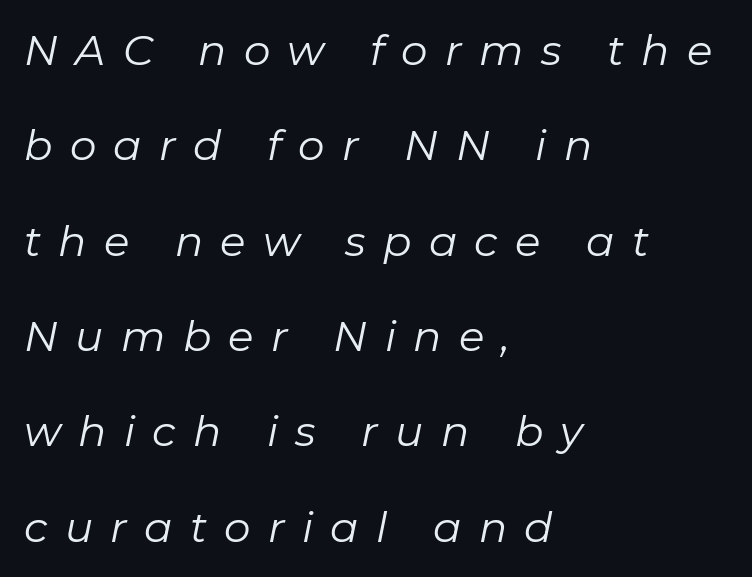
The image shows 42 px regular-weight type, italic (leaning right); set left-aligned, loose line spacing (2.27x), unusually wide letter spacing (+0.41 em), not underlined; low stroke contrast and a medium x-height.
